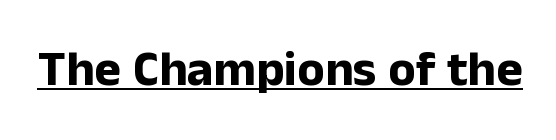
Q: Is the text bold? A: Yes.
Q: Is the text italic (slanted)? A: No, it is upright.
Q: Is the typeface a serif or a sans-serif typeface? A: Sans-serif.
Q: Is the text underlined? A: Yes.
Q: Is the spacing between letters normal or unusually wide? A: Normal.
Q: Width (condensed, normal, or wide)? A: Normal.
Q: Stroke contrast? A: Low.
Q: x-height? A: Medium.
Q: Monospaced? A: No.
